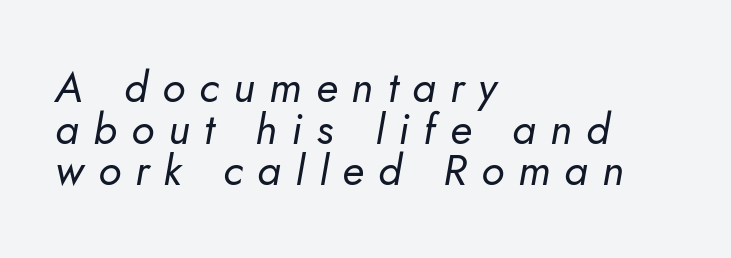
Q: Is the text bold? A: No.
Q: Is the text italic (slanted)? A: Yes, it leans right by about 10 degrees.
Q: Is the text underlined? A: No.
Q: How is the paragraph aligned? A: Left-aligned.
Q: Is the spacing between letters normal or unusually wide? A: Unusually wide.
Q: Is the spacing between lines tight, normal or loose? A: Tight.
Q: Width (condensed, normal, or wide)? A: Normal.
Q: Stroke contrast? A: Low.
Q: x-height? A: Small.
Q: Monospaced? A: No.
